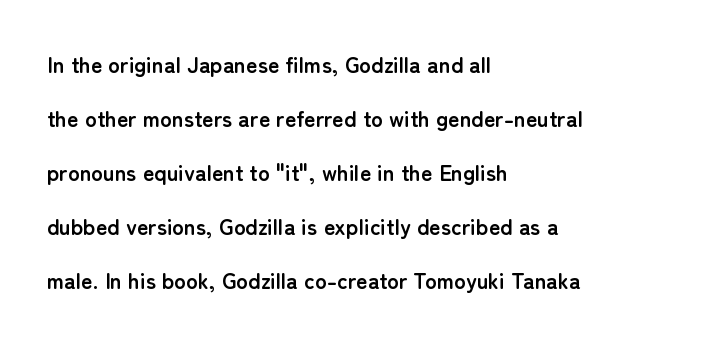
Q: Is the text bold? A: Yes.
Q: Is the text italic (slanted)? A: No, it is upright.
Q: Is the text underlined? A: No.
Q: How is the paragraph aligned? A: Left-aligned.
Q: Is the spacing between letters normal or unusually wide? A: Normal.
Q: Is the spacing between lines tight, normal or loose? A: Loose.
